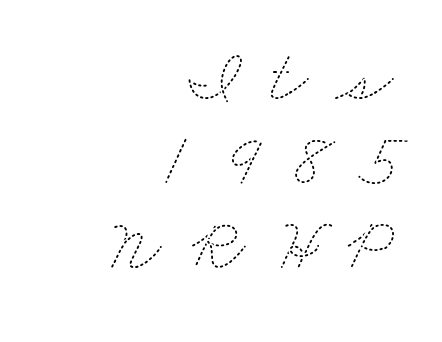
The image shows 74 px thin, wide type; set right-aligned, tight line spacing (1.14x), unusually wide letter spacing (+0.38 em), not underlined; medium stroke contrast and a small x-height.
